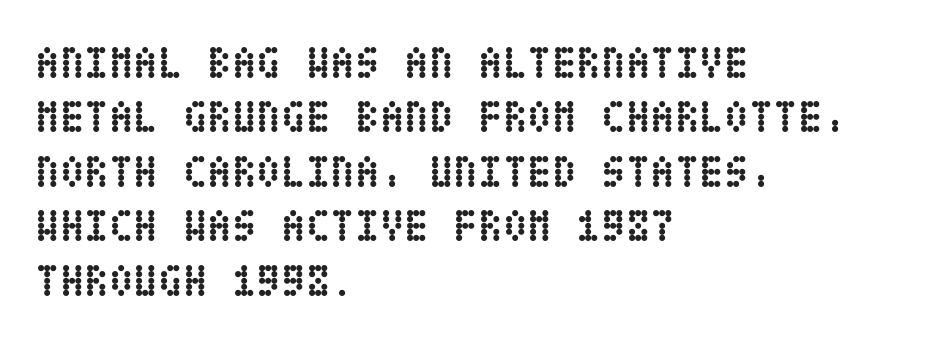
The image shows 45 px semibold, condensed type, upright; set left-aligned, line spacing 1.21x, normal letter spacing, not underlined; low stroke contrast and a large x-height.
